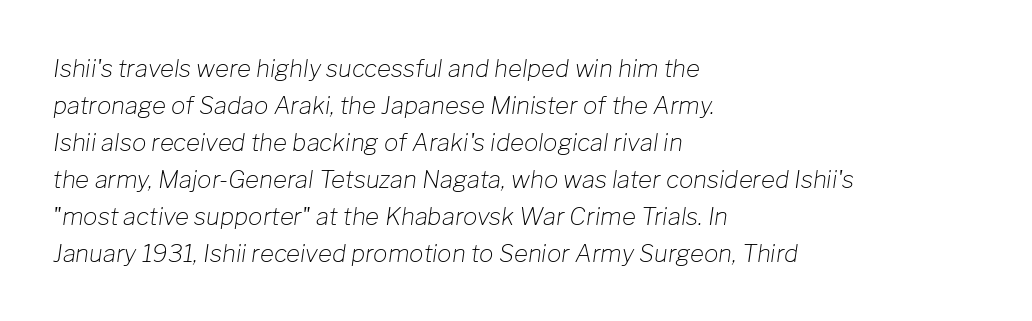
If you measured baseline to baseline, you'd find a middling distance. This rendering uses left alignment, leaving the right contour irregular. The font sits on the lighter half of the weight spectrum, regular included. Rendered with sloped, italic letterforms. Just letters on the line, the space beneath them empty. The gaps between neighbouring characters are ordinary and unremarkable.
